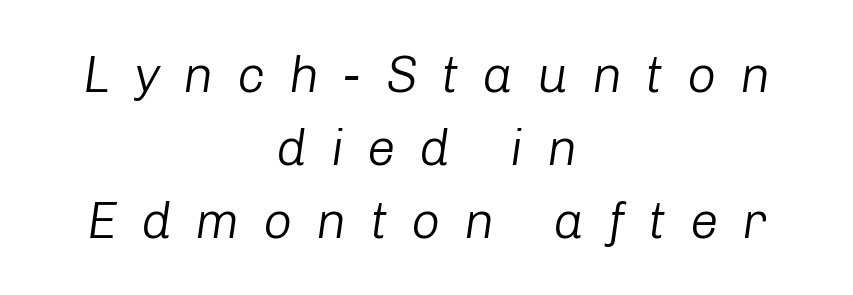
{"italic": "yes", "lean": "right", "slant_degrees": 8, "bold": "no", "weight": "light", "width": "normal", "stroke_contrast": "low", "x_height": "medium", "monospaced": "no", "underline": "no", "align": "center", "line_spacing": "normal", "line_spacing_ratio": 1.43, "letter_spacing": "wide", "letter_spacing_em": 0.46, "glyph_px": 51}
